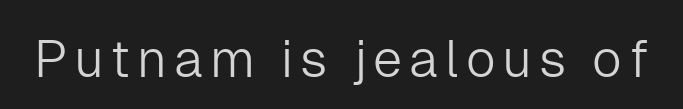
Q: Is the text bold? A: No.
Q: Is the text italic (slanted)? A: No, it is upright.
Q: Is the typeface a serif or a sans-serif typeface? A: Sans-serif.
Q: Is the text underlined? A: No.
Q: Width (condensed, normal, or wide)? A: Normal.
Q: Stroke contrast? A: Low.
Q: x-height? A: Medium.
Q: Monospaced? A: No.
